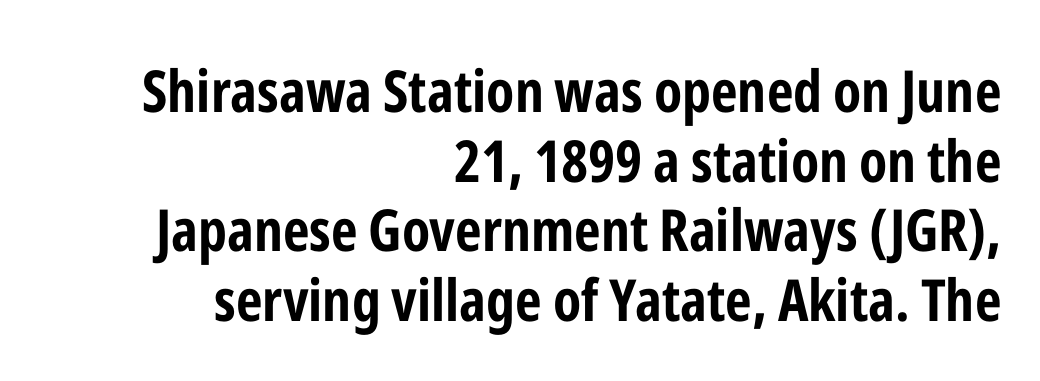
Q: Is the text bold? A: Yes.
Q: Is the text italic (slanted)? A: No, it is upright.
Q: Is the typeface a serif or a sans-serif typeface? A: Sans-serif.
Q: Is the text underlined? A: No.
Q: How is the paragraph aligned? A: Right-aligned.
Q: Is the spacing between letters normal or unusually wide? A: Normal.
Q: Width (condensed, normal, or wide)? A: Condensed.
Q: Stroke contrast? A: Low.
Q: x-height? A: Medium.
Q: Monospaced? A: No.
